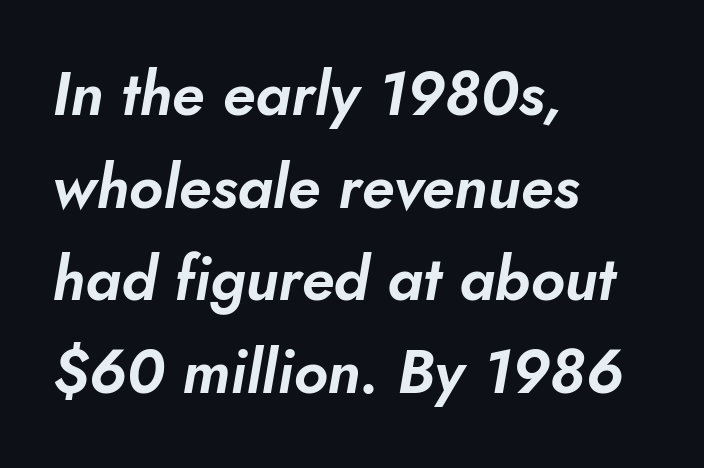
{"italic": "yes", "lean": "right", "slant_degrees": 10, "width": "normal", "stroke_contrast": "low", "x_height": "small", "monospaced": "no", "underline": "no", "align": "left", "line_spacing": "normal", "line_spacing_ratio": 1.52, "letter_spacing": "normal", "letter_spacing_em": 0.0, "glyph_px": 61}
